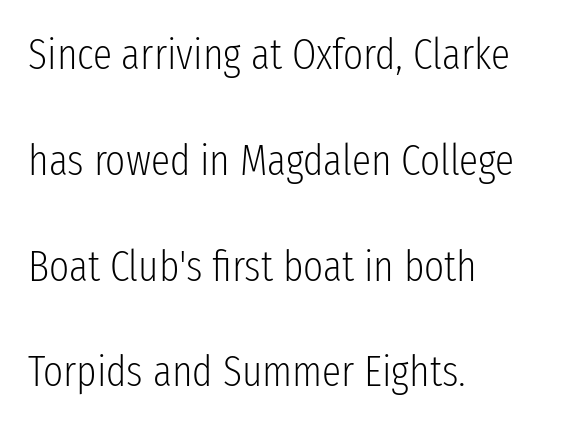
{"serif": "no", "italic": "no", "bold": "no", "weight": "light", "width": "condensed", "stroke_contrast": "low", "x_height": "medium", "monospaced": "no", "underline": "no", "align": "left", "line_spacing": "loose", "line_spacing_ratio": 2.46, "letter_spacing": "normal", "letter_spacing_em": 0.0, "glyph_px": 43}
